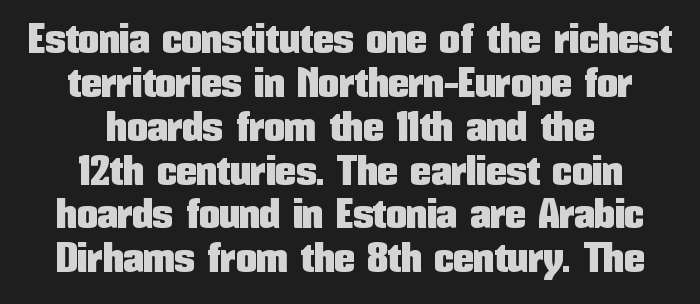
Notice how descenders almost collide with the ascenders below — that's tight leading. Standard letterfit; no display-style spreading of the glyphs. Italic? Not at all — the glyphs are vertical. The face used here is a sans, in the tradition of grotesques and geometrics. The setting favours the middle, as headings and verse often do. The area under the type is left untouched.
